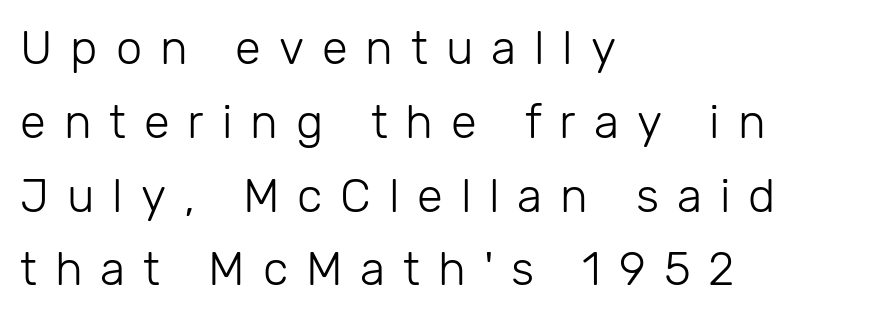
{"serif": "no", "italic": "no", "bold": "no", "weight": "light", "width": "normal", "stroke_contrast": "low", "x_height": "medium", "monospaced": "no", "underline": "no", "align": "left", "line_spacing": "normal", "line_spacing_ratio": 1.57, "letter_spacing": "wide", "letter_spacing_em": 0.38, "glyph_px": 47}
